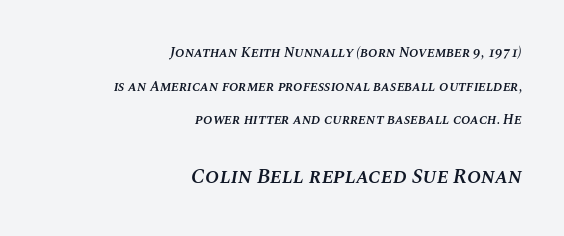
Students, note that the glyphs here touch the page at normal intervals. The designer gave the closing block more size than the opening block. These lines stand farther apart than default settings would place them. Emphasis-style slanted type is in use.
